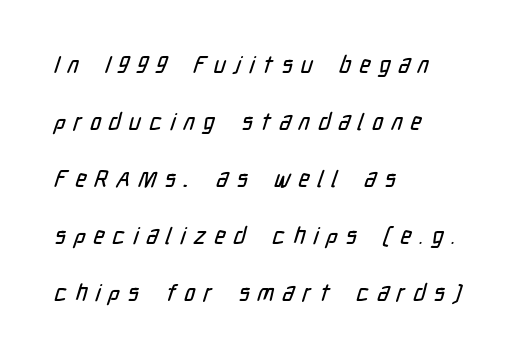
Q: Is the text underlined? A: No.
Q: How is the paragraph aligned? A: Left-aligned.
Q: Is the spacing between letters normal or unusually wide? A: Unusually wide.
Q: Is the spacing between lines tight, normal or loose? A: Loose.
